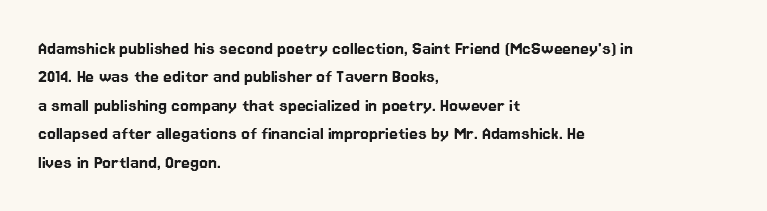
{"italic": "no", "underline": "no", "align": "left", "line_spacing": "normal", "line_spacing_ratio": 1.42, "letter_spacing": "normal", "letter_spacing_em": 0.0, "glyph_px": 20}
